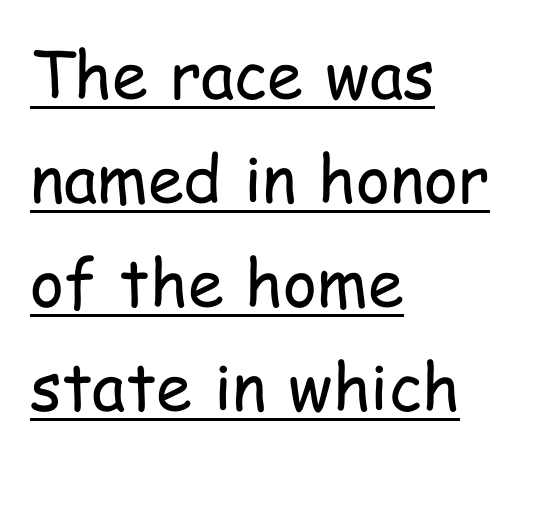
Underline: present. Interline gaps are of average width in this sample. Is this a fixed-width face? No — the glyphs have proportional, varying widths. The letters carry no serifs — their stems end cleanly without finishing strokes. The typesetting does not lean heavy: it is not bold.
